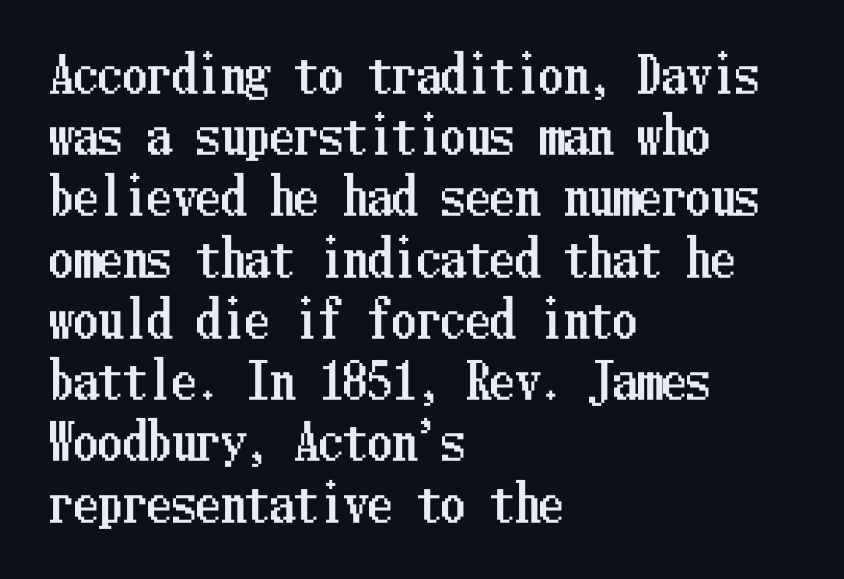
Q: Is the text italic (slanted)? A: No, it is upright.
Q: Is the text underlined? A: No.
Q: How is the paragraph aligned? A: Left-aligned.
Q: Is the spacing between letters normal or unusually wide? A: Normal.
Q: Is the spacing between lines tight, normal or loose? A: Normal.
Q: Width (condensed, normal, or wide)? A: Condensed.
Q: Stroke contrast? A: Low.
Q: x-height? A: Medium.
